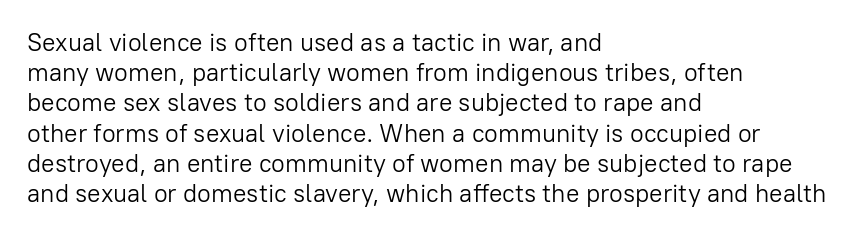
The image shows 25 px text type, upright; set left-aligned, line spacing 1.21x, normal letter spacing, not underlined.
